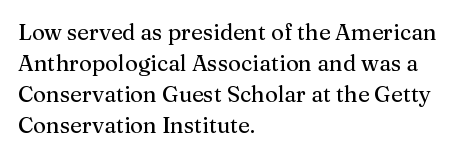
No italicization has been applied; the sample stays upright. The text block is weighted toward the left margin, trailing off unevenly rightward. Each row of text sits above clean, open space. Leading matches the norm, producing a regular column. Nobody touched the tracking dial on this one.
